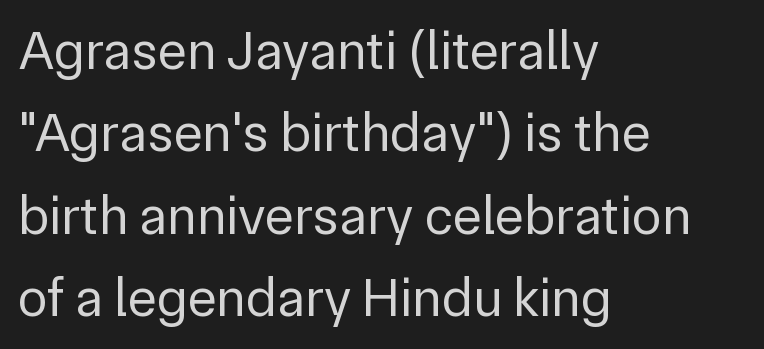
Vertical strokes here are truly vertical. Is this a sans? Yes — the strokes have no serifs. These lines are rendered in a variable-pitch font. Honestly, the row spacing looks completely unremarkable.
